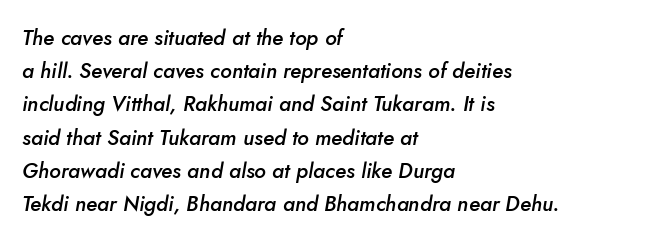
The image shows 21 px text type, italic (leaning right); set left-aligned, normal line spacing (1.58x), normal letter spacing, not underlined.
